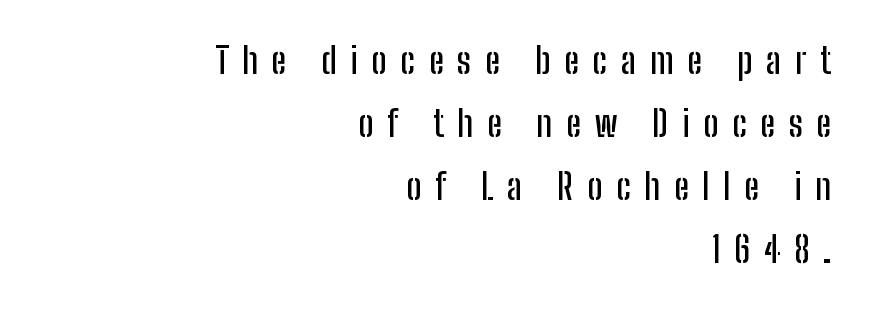
The image shows 36 px condensed sans-serif type, upright; set right-aligned, line spacing 1.75x, unusually wide letter spacing (+0.38 em), not underlined; low stroke contrast and a medium x-height.
